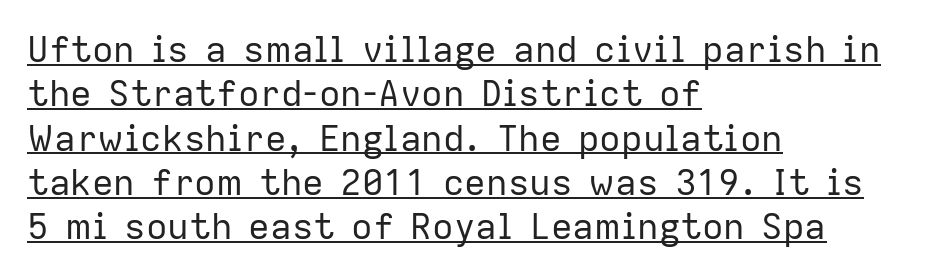
Q: Is the text bold? A: No.
Q: Is the text italic (slanted)? A: No, it is upright.
Q: Is the typeface a serif or a sans-serif typeface? A: Sans-serif.
Q: Is the text underlined? A: Yes.
Q: How is the paragraph aligned? A: Left-aligned.
Q: Is the spacing between letters normal or unusually wide? A: Normal.
Q: Width (condensed, normal, or wide)? A: Normal.
Q: Stroke contrast? A: Low.
Q: x-height? A: Medium.
Q: Monospaced? A: No.
